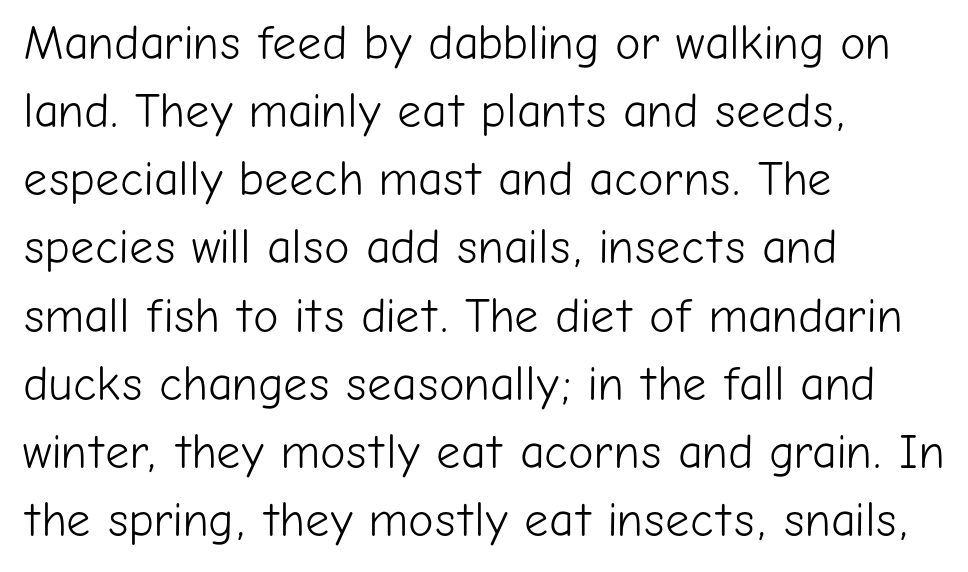
{"serif": "no", "italic": "no", "bold": "no", "weight": "light", "width": "normal", "stroke_contrast": "low", "x_height": "medium", "monospaced": "no", "underline": "no", "align": "left", "line_spacing": "normal", "line_spacing_ratio": 1.42, "letter_spacing": "normal", "letter_spacing_em": 0.0, "glyph_px": 48}
